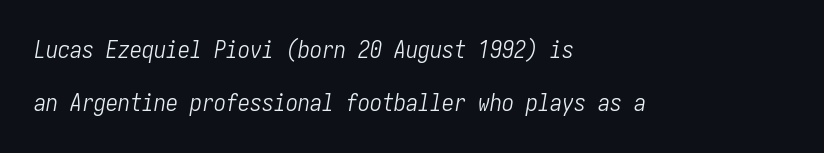
Successive baselines arrive slowly, with a big drop between each. The whole block is typeset with a tilt. The rag falls on the right side of this text block. No word sits above an underline.
